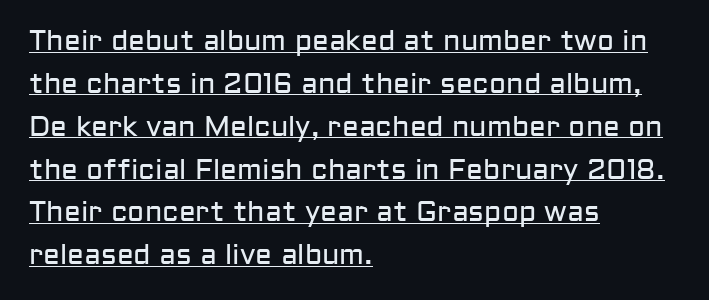
The image shows 28 px regular-weight sans-serif type, upright; set left-aligned, normal line spacing (1.53x), normal letter spacing, underlined; low stroke contrast and a medium x-height.
